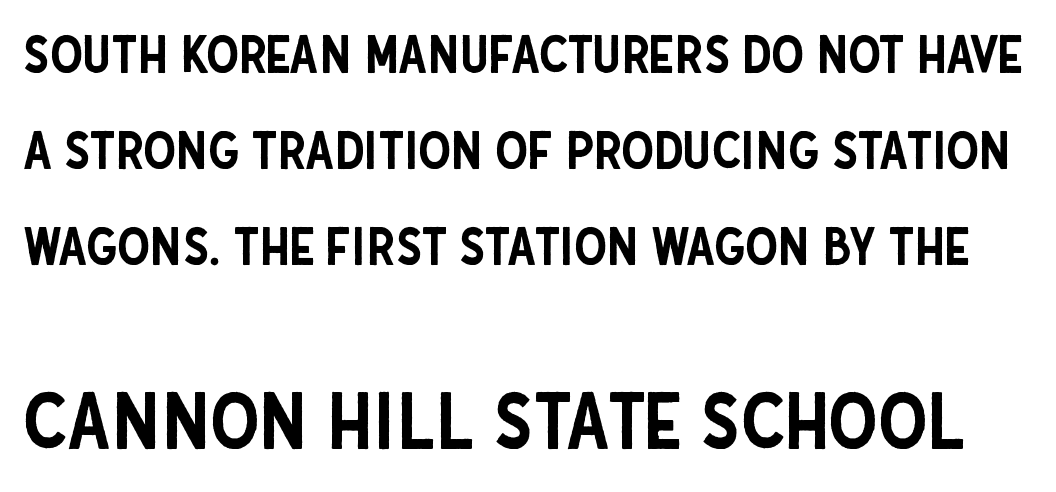
Character size in the trailing block exceeds that of the leading block. Note the varied advance widths — an 'i' is clearly narrower than an 'm'. Serifs: no, the terminals of the letterforms are clean. You could call the tracking neutral — neither tight nor loose. The string is rendered with underlining switched off.
